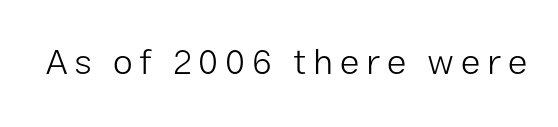
The image shows 36 px light sans-serif type, upright; set not underlined; low stroke contrast and a medium x-height.
